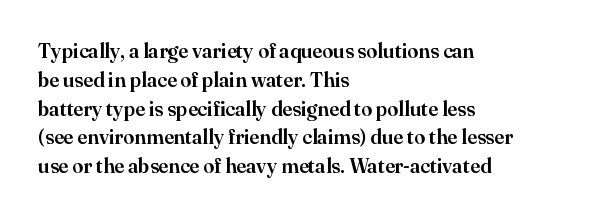
{"italic": "no", "underline": "no", "align": "left", "line_spacing": "normal", "line_spacing_ratio": 1.44, "letter_spacing": "normal", "letter_spacing_em": 0.0, "glyph_px": 20}
